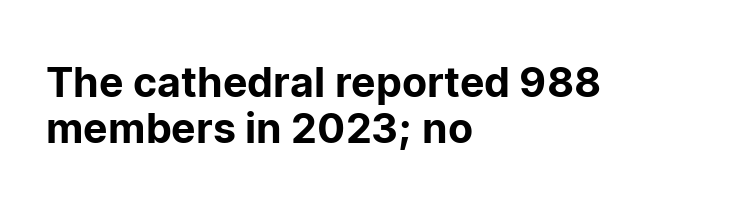
The image shows 41 px sans-serif type, upright; set left-aligned, tight line spacing (1.11x), normal letter spacing, not underlined; low stroke contrast and a medium x-height.
